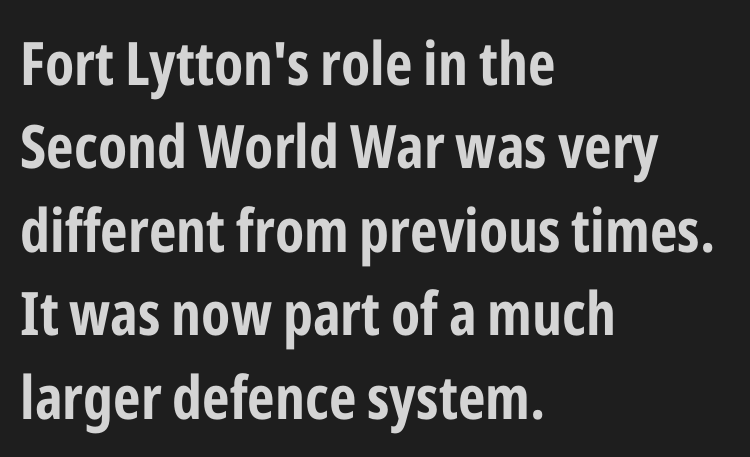
The line texture is even and compact thanks to regular tracking. Note the varied advance widths — an 'i' is clearly narrower than an 'm'. If you drew a line through each stem, it would be perfectly vertical. Caption: bold face, heavy strokes.
